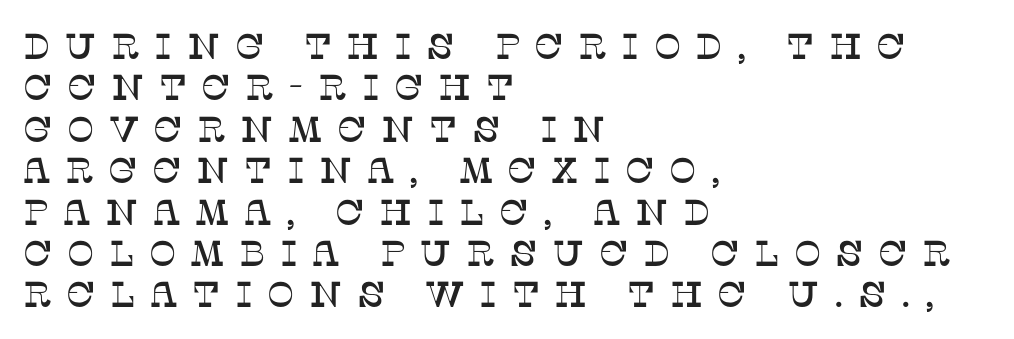
Note the varied advance widths — an 'i' is clearly narrower than an 'm'. Just letters on the line, the space beneath them empty. Compared with typical paragraphs, the rows here are closer together. Is the letter spacing exaggerated? Yes — the characters are pushed far apart. Type style note: has serifs. Nope, not italic — everything's standing straight.
